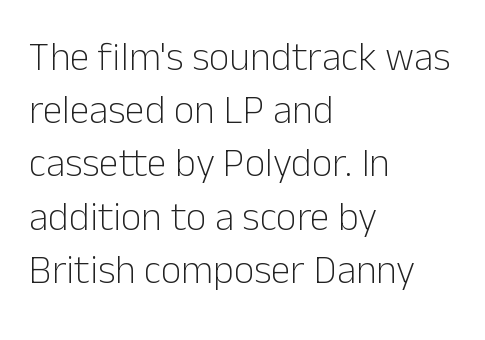
Q: Is the text bold? A: No.
Q: Is the text italic (slanted)? A: No, it is upright.
Q: Is the typeface a serif or a sans-serif typeface? A: Sans-serif.
Q: Is the text underlined? A: No.
Q: How is the paragraph aligned? A: Left-aligned.
Q: Is the spacing between letters normal or unusually wide? A: Normal.
Q: Is the spacing between lines tight, normal or loose? A: Normal.
Q: Width (condensed, normal, or wide)? A: Normal.
Q: Stroke contrast? A: Low.
Q: x-height? A: Medium.
Q: Monospaced? A: No.
